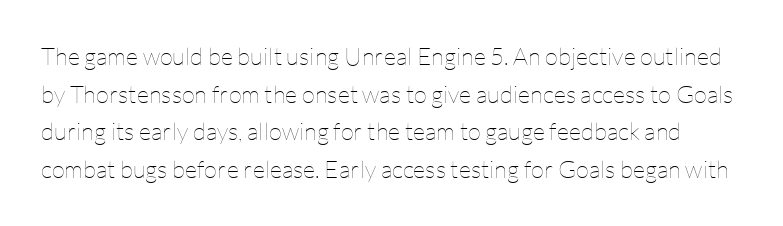
The image shows 24 px text type, upright; set normal line spacing (1.57x), normal letter spacing, not underlined.
